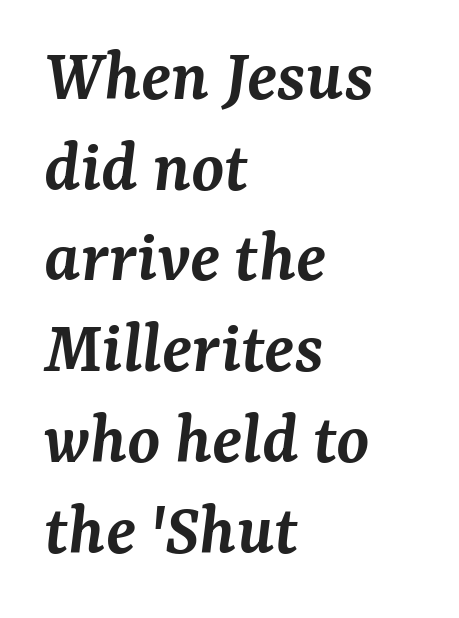
Caption: multi-line text, flush left, ragged right. You can tell it's italic because the verticals aren't actually vertical. Nobody drew a line under any word here. The typeface chosen for these lines features serifs.
